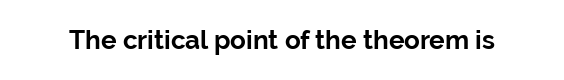
Q: Is the text bold? A: Yes.
Q: Is the text italic (slanted)? A: No, it is upright.
Q: Is the text underlined? A: No.
Q: Is the spacing between letters normal or unusually wide? A: Normal.
